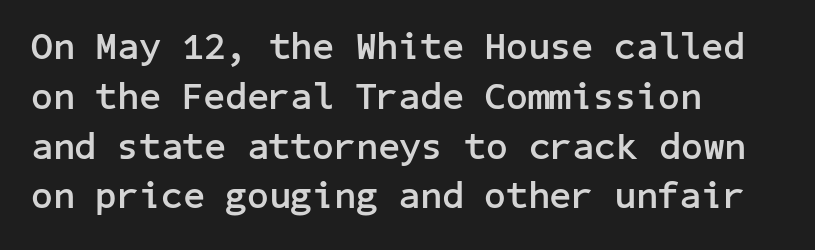
Q: Is the text bold? A: Yes.
Q: Is the text italic (slanted)? A: No, it is upright.
Q: Is the typeface a serif or a sans-serif typeface? A: Sans-serif.
Q: Is the text underlined? A: No.
Q: How is the paragraph aligned? A: Left-aligned.
Q: Is the spacing between letters normal or unusually wide? A: Normal.
Q: Is the spacing between lines tight, normal or loose? A: Normal.
Q: Width (condensed, normal, or wide)? A: Normal.
Q: Stroke contrast? A: Low.
Q: x-height? A: Medium.
